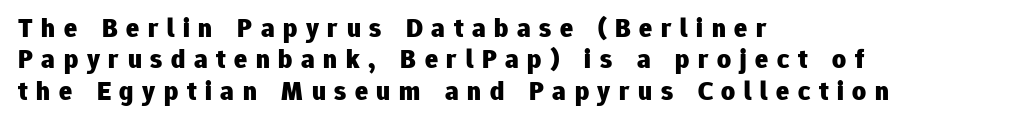
{"italic": "no", "bold": "yes", "underline": "no", "align": "left", "line_spacing_ratio": 1.16, "letter_spacing": "wide", "letter_spacing_em": 0.32, "glyph_px": 27}
